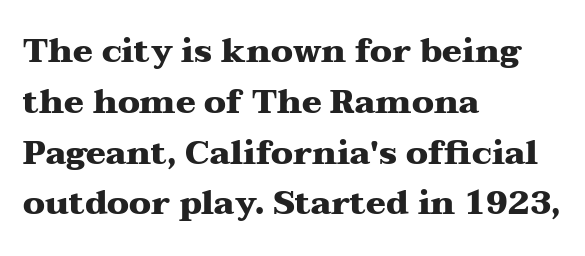
The image shows 33 px heavy, wide serif type, upright; set left-aligned, normal line spacing (1.54x), normal letter spacing, not underlined; medium stroke contrast and a medium x-height.
